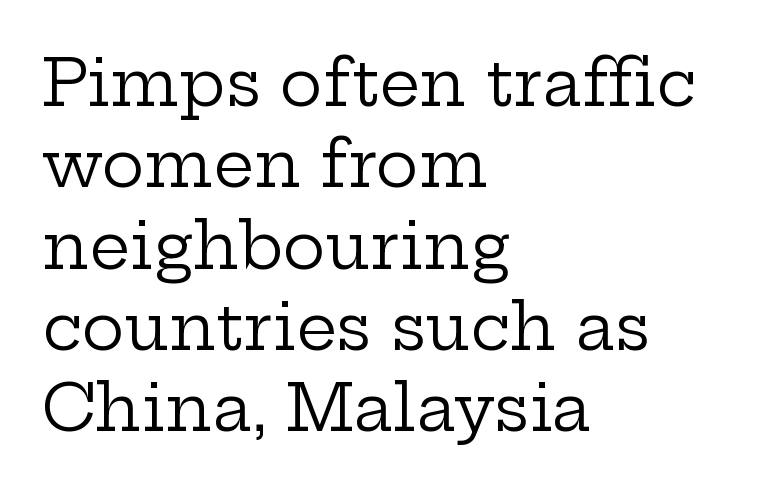
Check where the strokes stop: tiny serifs finish them off. The designer left line spacing at the default. Nobody touched the tracking dial on this one. The string is rendered with underlining switched off. Stroke mass is kept to a normal reading level or below.
